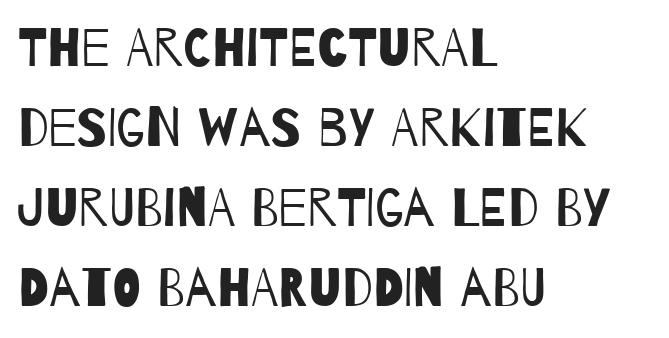
The image shows 54 px regular-weight, condensed sans-serif type; set left-aligned, normal line spacing (1.48x), normal letter spacing, not underlined; low stroke contrast and a large x-height.
